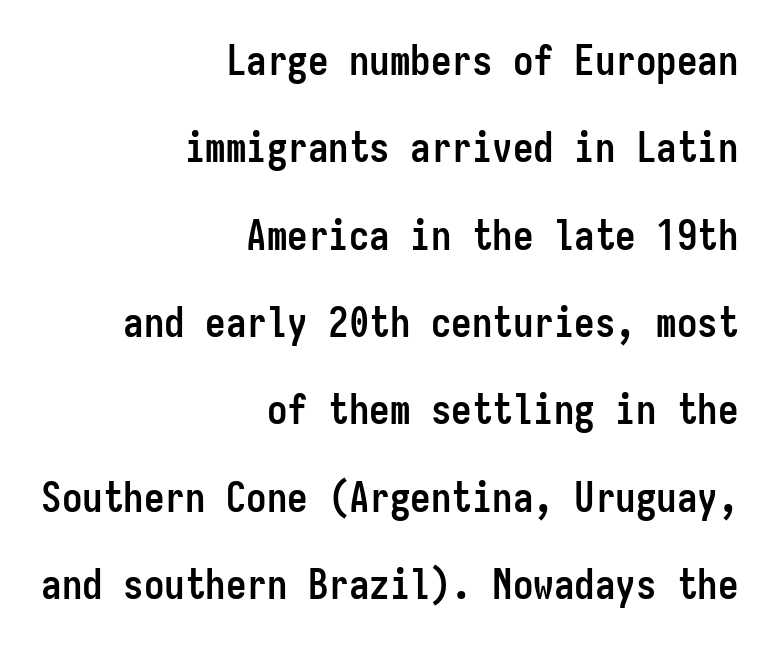
The image shows 41 px semibold, condensed sans-serif type, upright, monospaced; set right-aligned, loose line spacing (2.13x), normal letter spacing, not underlined; low stroke contrast and a medium x-height.
